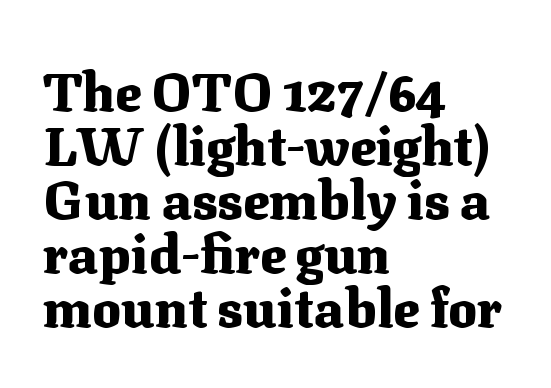
The image shows 54 px heavy serif type, upright; set left-aligned, tight line spacing (1.0x), normal letter spacing, not underlined; medium stroke contrast and a medium x-height.
